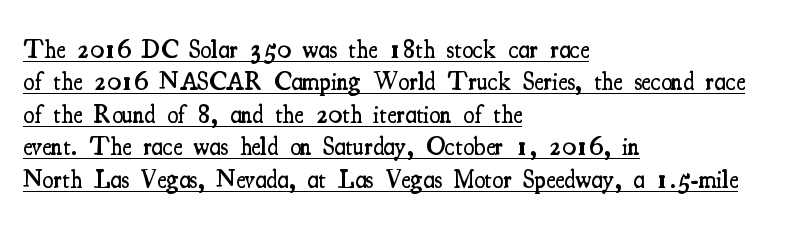
Q: Is the text bold? A: Semi-bold.
Q: Is the text italic (slanted)? A: No, it is upright.
Q: Is the text underlined? A: Yes.
Q: How is the paragraph aligned? A: Left-aligned.
Q: Is the spacing between letters normal or unusually wide? A: Normal.
Q: Is the spacing between lines tight, normal or loose? A: Normal.
